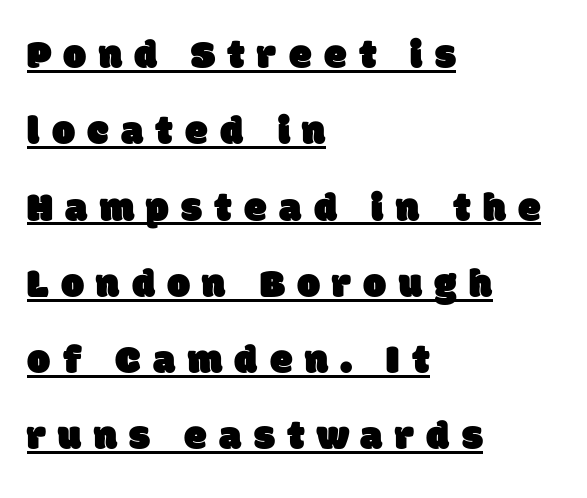
The image shows 41 px sans-serif type; set left-aligned, line spacing 1.86x, unusually wide letter spacing (+0.3 em), underlined; low stroke contrast and a large x-height.
